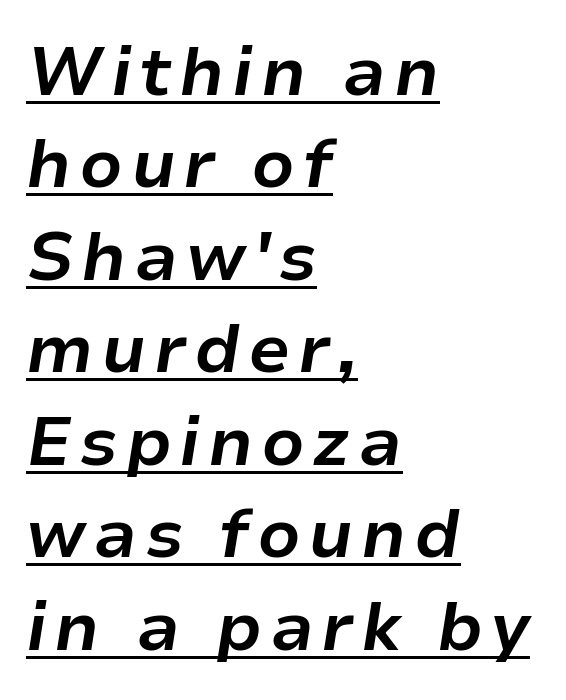
The image shows 68 px bold type, italic (leaning right); set left-aligned, normal line spacing (1.36x), underlined; low stroke contrast and a medium x-height.
